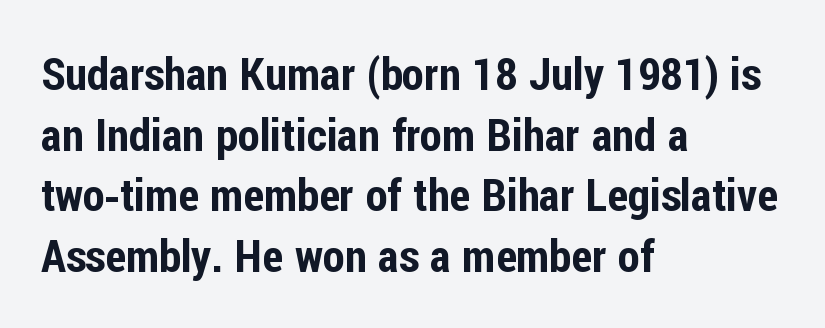
Q: Is the text italic (slanted)? A: No, it is upright.
Q: Is the typeface a serif or a sans-serif typeface? A: Sans-serif.
Q: Is the text underlined? A: No.
Q: How is the paragraph aligned? A: Left-aligned.
Q: Is the spacing between letters normal or unusually wide? A: Normal.
Q: Is the spacing between lines tight, normal or loose? A: Normal.
Q: Width (condensed, normal, or wide)? A: Condensed.
Q: Stroke contrast? A: Low.
Q: x-height? A: Medium.
Q: Monospaced? A: No.
